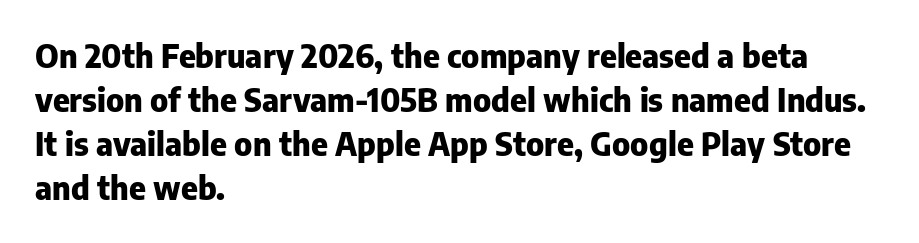
The image shows 32 px heavy sans-serif type, upright; set left-aligned, normal line spacing (1.37x), normal letter spacing, not underlined; low stroke contrast and a medium x-height.
